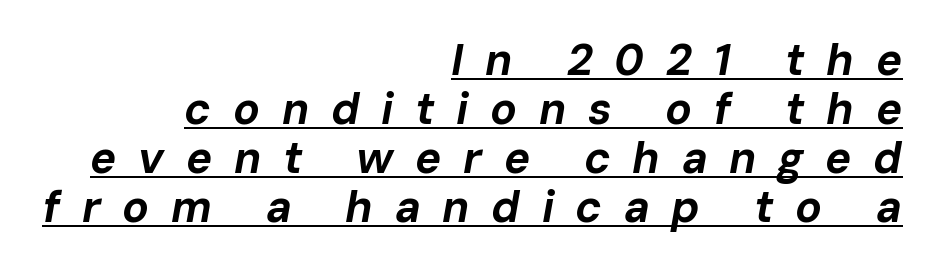
The image shows 44 px bold type, italic (leaning right); set right-aligned, tight line spacing (1.11x), unusually wide letter spacing (+0.49 em), underlined; low stroke contrast and a medium x-height.
